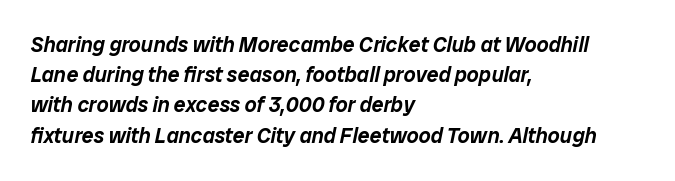
{"italic": "yes", "lean": "right", "slant_degrees": 12, "underline": "no", "align": "left", "line_spacing": "normal", "line_spacing_ratio": 1.44, "letter_spacing": "normal", "letter_spacing_em": 0.0, "glyph_px": 21}
